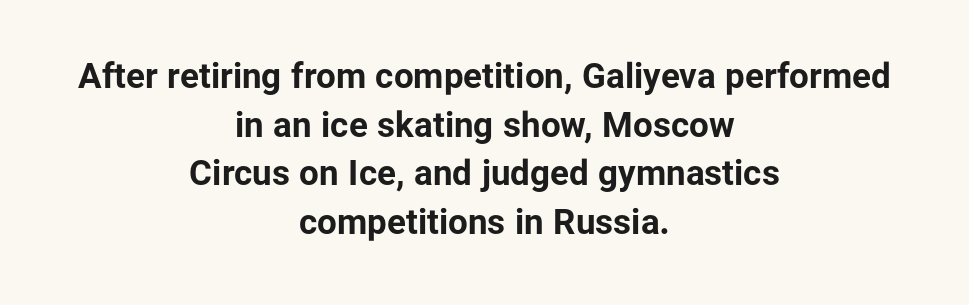
The image shows 35 px bold sans-serif type, upright; set centered, normal line spacing (1.39x), normal letter spacing, not underlined; low stroke contrast and a medium x-height.
